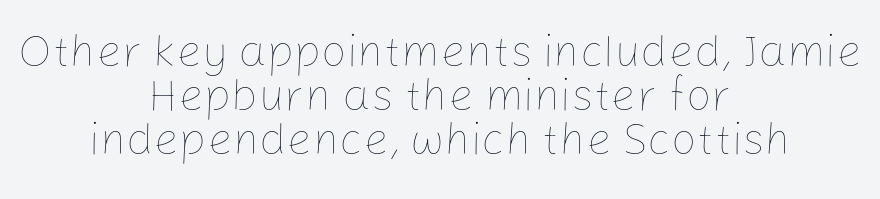
Q: Is the text bold? A: No.
Q: Is the text italic (slanted)? A: No, it is upright.
Q: Is the text underlined? A: No.
Q: How is the paragraph aligned? A: Centered.
Q: Is the spacing between letters normal or unusually wide? A: Normal.
Q: Is the spacing between lines tight, normal or loose? A: Tight.
Q: Width (condensed, normal, or wide)? A: Normal.
Q: Stroke contrast? A: Low.
Q: x-height? A: Medium.
Q: Monospaced? A: No.
